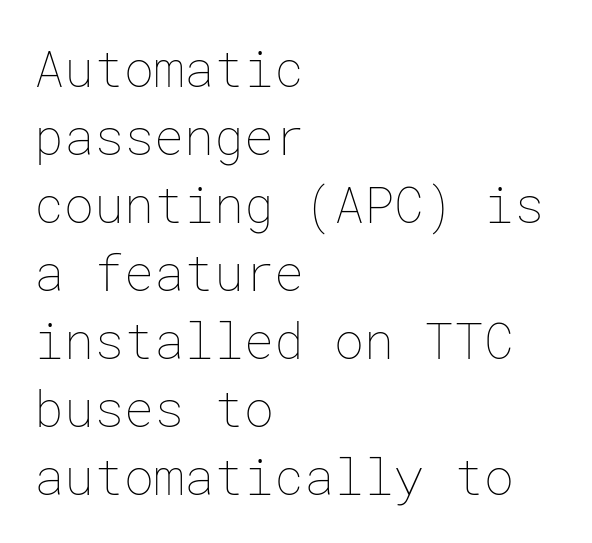
{"italic": "no", "bold": "no", "weight": "thin", "width": "normal", "stroke_contrast": "low", "x_height": "medium", "underline": "no", "align": "left", "line_spacing": "normal", "line_spacing_ratio": 1.36, "letter_spacing": "normal", "letter_spacing_em": 0.0, "glyph_px": 50}
